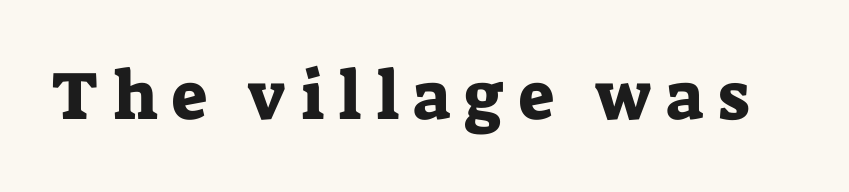
Each word looks stretched out because of the extra space between its letters. If you drew a line through each stem, it would be perfectly vertical. These lines are composed in type with serifs. The glyphs are unaccompanied by any horizontal stroke below them. Spacing verdict: proportional, widths tailored to each character.
